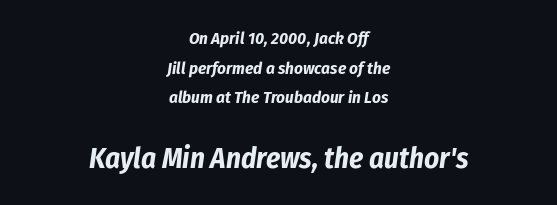
Q: Is the text bold? A: Yes.
Q: Is the text italic (slanted)? A: Yes, it leans right by about 8 degrees.
Q: Is the text underlined? A: No.
Q: How is the paragraph aligned? A: Centered.
Q: Is the spacing between letters normal or unusually wide? A: Normal.
Q: Which block of text is set in a larger size, the first (top) or the second (bottom)? A: The second (bottom) one.
Q: Width (condensed, normal, or wide)? A: Condensed.
Q: Stroke contrast? A: Low.
Q: x-height? A: Medium.
Q: Monospaced? A: No.
